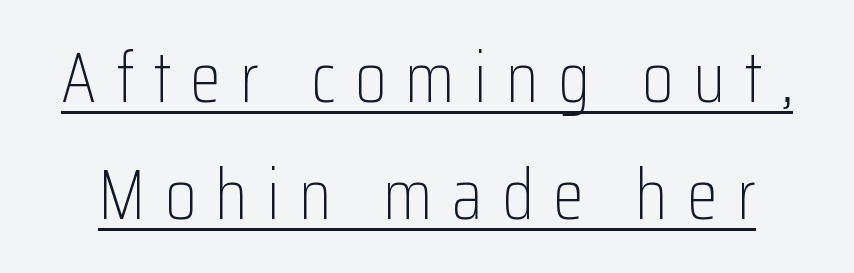
You could not count columns in this text — the font is proportionally spaced. The passage shown is not bold in any degree. The specimen includes a rule beneath the text block's lines. Regarding serifs, this sample does without them.
